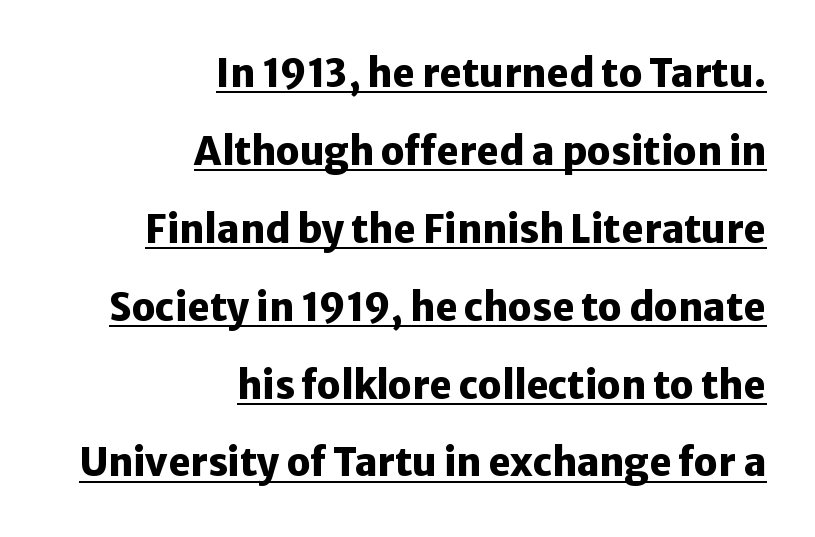
Q: Is the text bold? A: Yes.
Q: Is the text italic (slanted)? A: No, it is upright.
Q: Is the typeface a serif or a sans-serif typeface? A: Sans-serif.
Q: Is the text underlined? A: Yes.
Q: How is the paragraph aligned? A: Right-aligned.
Q: Is the spacing between letters normal or unusually wide? A: Normal.
Q: Is the spacing between lines tight, normal or loose? A: Loose.
Q: Width (condensed, normal, or wide)? A: Normal.
Q: Stroke contrast? A: Low.
Q: x-height? A: Medium.
Q: Monospaced? A: No.
